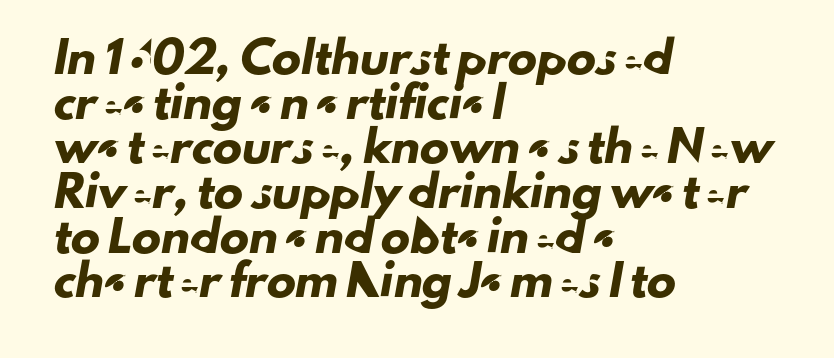
{"serif": "no", "width": "normal", "stroke_contrast": "low", "x_height": "small", "monospaced": "no", "underline": "no", "align": "left", "line_spacing": "normal", "line_spacing_ratio": 1.54, "letter_spacing": "normal", "letter_spacing_em": 0.0, "glyph_px": 29}
